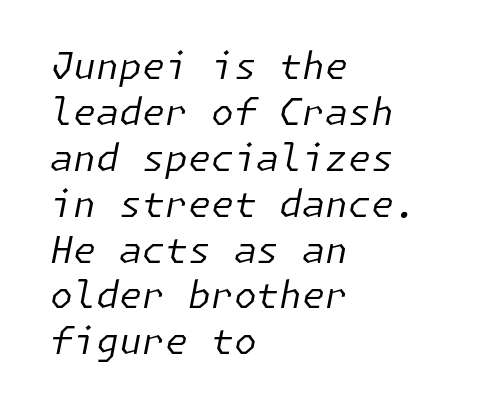
{"italic": "yes", "lean": "right", "slant_degrees": 11, "bold": "no", "weight": "regular", "width": "normal", "stroke_contrast": "low", "x_height": "medium", "underline": "no", "align": "left", "line_spacing_ratio": 1.24, "letter_spacing": "normal", "letter_spacing_em": 0.0, "glyph_px": 37}
